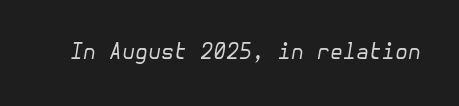
{"italic": "yes", "lean": "right", "slant_degrees": 10, "bold": "no", "underline": "no", "letter_spacing": "normal", "letter_spacing_em": 0.0, "glyph_px": 21}
